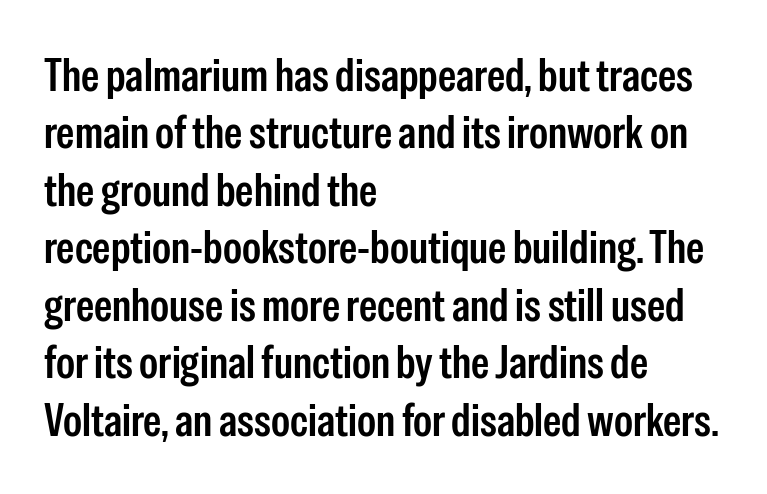
{"serif": "no", "italic": "no", "bold": "semi", "weight": "semibold", "width": "condensed", "stroke_contrast": "low", "x_height": "medium", "monospaced": "no", "underline": "no", "align": "left", "line_spacing": "normal", "line_spacing_ratio": 1.25, "letter_spacing": "normal", "letter_spacing_em": 0.0, "glyph_px": 46}
